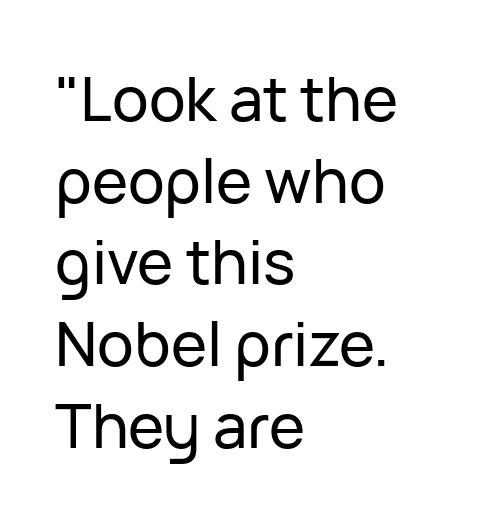
The image shows 61 px sans-serif type, upright; set left-aligned, normal line spacing (1.34x), normal letter spacing, not underlined; low stroke contrast and a medium x-height.
